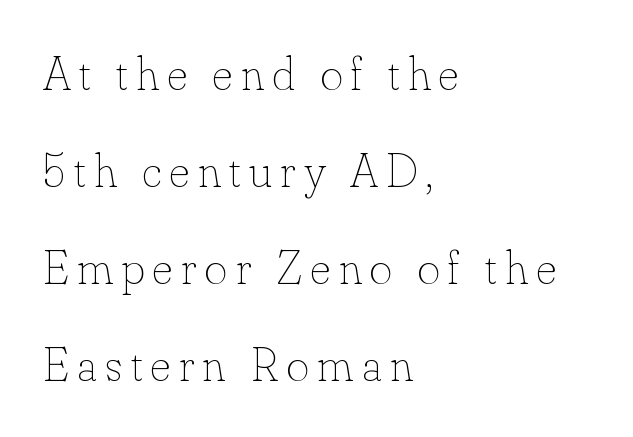
Q: Is the text bold? A: No.
Q: Is the text italic (slanted)? A: No, it is upright.
Q: Is the text underlined? A: No.
Q: How is the paragraph aligned? A: Left-aligned.
Q: Is the spacing between lines tight, normal or loose? A: Loose.
Q: Width (condensed, normal, or wide)? A: Normal.
Q: Stroke contrast? A: Low.
Q: x-height? A: Small.
Q: Monospaced? A: No.
